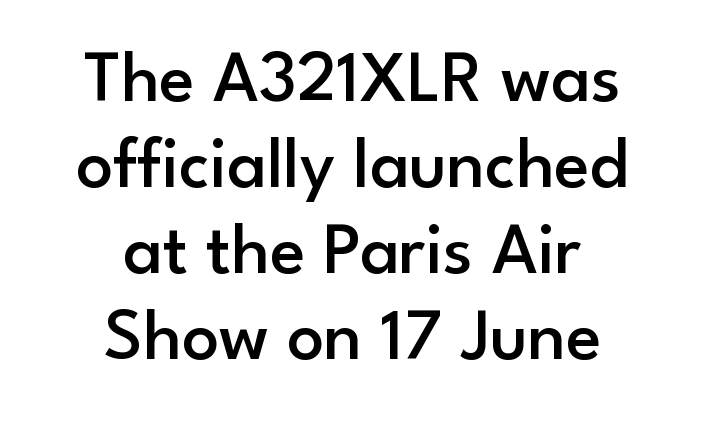
Q: Is the text bold? A: Semi-bold.
Q: Is the text italic (slanted)? A: No, it is upright.
Q: Is the typeface a serif or a sans-serif typeface? A: Sans-serif.
Q: Is the text underlined? A: No.
Q: How is the paragraph aligned? A: Centered.
Q: Is the spacing between letters normal or unusually wide? A: Normal.
Q: Width (condensed, normal, or wide)? A: Normal.
Q: Stroke contrast? A: Low.
Q: x-height? A: Small.
Q: Monospaced? A: No.
